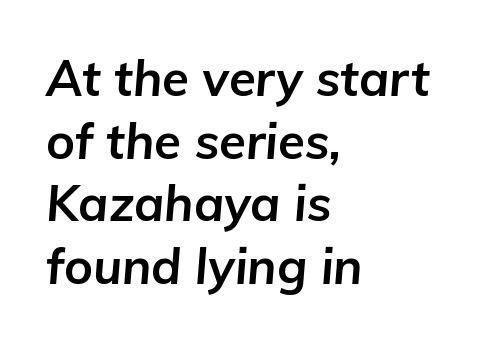
Q: Is the text bold? A: Yes.
Q: Is the text italic (slanted)? A: Yes, it leans right by about 5 degrees.
Q: Is the text underlined? A: No.
Q: How is the paragraph aligned? A: Left-aligned.
Q: Is the spacing between letters normal or unusually wide? A: Normal.
Q: Is the spacing between lines tight, normal or loose? A: Normal.
Q: Width (condensed, normal, or wide)? A: Normal.
Q: Stroke contrast? A: Low.
Q: x-height? A: Medium.
Q: Monospaced? A: No.
